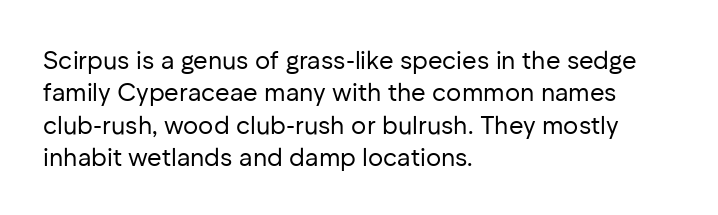
Q: Is the text bold? A: No.
Q: Is the text italic (slanted)? A: No, it is upright.
Q: Is the text underlined? A: No.
Q: How is the paragraph aligned? A: Left-aligned.
Q: Is the spacing between letters normal or unusually wide? A: Normal.
Q: Is the spacing between lines tight, normal or loose? A: Normal.
